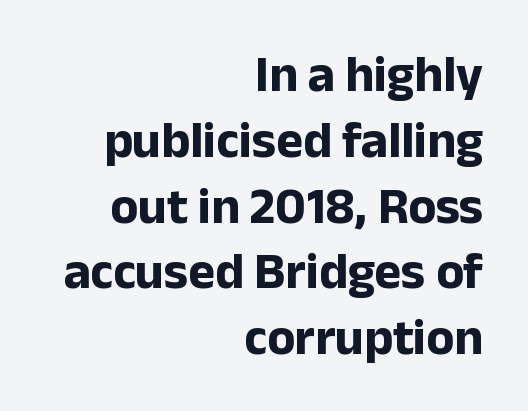
Q: Is the text bold? A: Yes.
Q: Is the text italic (slanted)? A: No, it is upright.
Q: Is the typeface a serif or a sans-serif typeface? A: Sans-serif.
Q: Is the text underlined? A: No.
Q: How is the paragraph aligned? A: Right-aligned.
Q: Is the spacing between letters normal or unusually wide? A: Normal.
Q: Is the spacing between lines tight, normal or loose? A: Normal.
Q: Width (condensed, normal, or wide)? A: Normal.
Q: Stroke contrast? A: Low.
Q: x-height? A: Medium.
Q: Monospaced? A: No.
